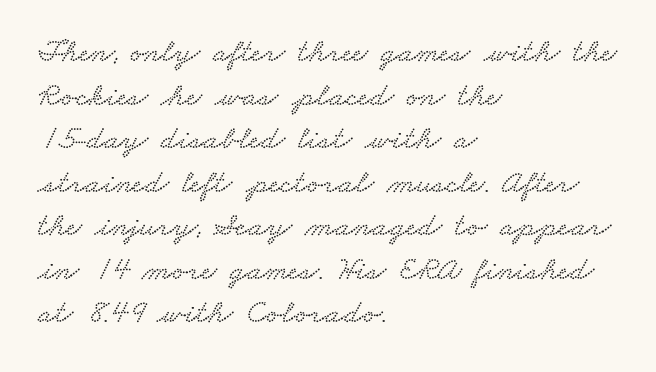
Q: Is the typeface a serif or a sans-serif typeface? A: Serif.
Q: Is the text underlined? A: No.
Q: How is the paragraph aligned? A: Left-aligned.
Q: Is the spacing between letters normal or unusually wide? A: Normal.
Q: Is the spacing between lines tight, normal or loose? A: Normal.
Q: Width (condensed, normal, or wide)? A: Wide.
Q: Stroke contrast? A: Low.
Q: x-height? A: Small.
Q: Monospaced? A: No.
